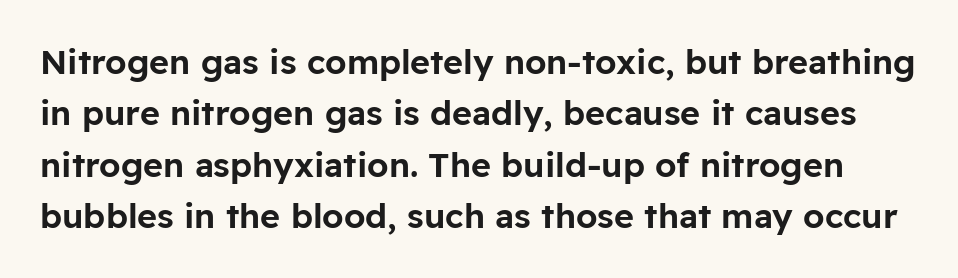
The designer left line spacing at the default. Glyph-to-glyph distance matches everyday printed text. These lines are composed in type without serifs. Descenders hang freely into open space. The axis of the letterforms is exactly vertical. This sample has the flowing, uneven cadence of proportional lettering.
